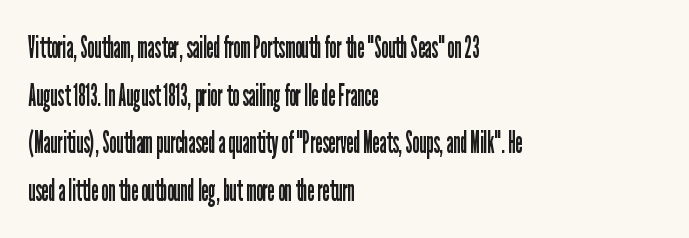
Whoever set this chose a conventional vertical rhythm. This is not heavy type; no bold has been used. Descender tails drop into unmarked territory. The rendering uses natural spacing where letterforms have individual widths. This is sans-serif lettering, the kind often seen on screens and signage. Posture: upright roman.
